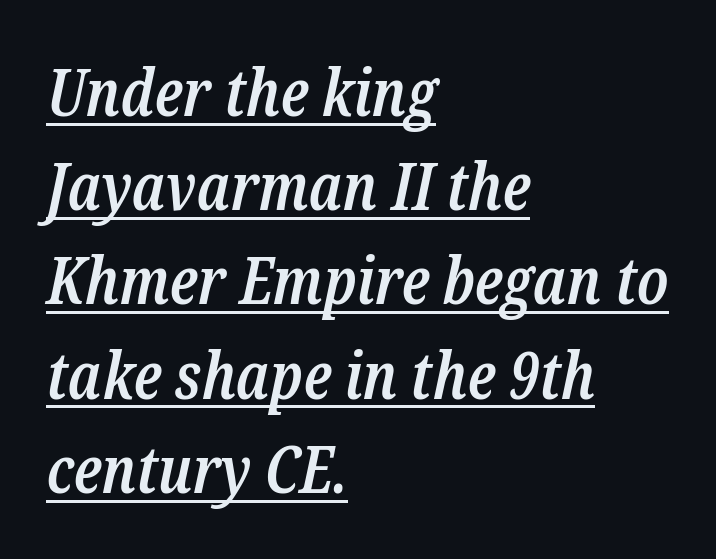
Q: Is the text bold? A: Semi-bold.
Q: Is the text italic (slanted)? A: Yes, it leans right by about 12 degrees.
Q: Is the typeface a serif or a sans-serif typeface? A: Serif.
Q: Is the text underlined? A: Yes.
Q: How is the paragraph aligned? A: Left-aligned.
Q: Is the spacing between letters normal or unusually wide? A: Normal.
Q: Is the spacing between lines tight, normal or loose? A: Normal.
Q: Width (condensed, normal, or wide)? A: Condensed.
Q: Stroke contrast? A: Low.
Q: x-height? A: Medium.
Q: Monospaced? A: No.
